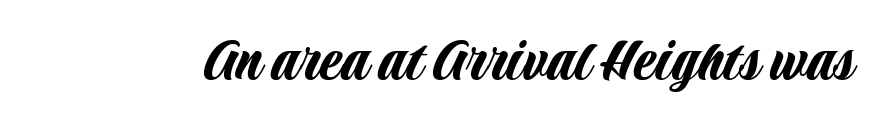
Q: Is the text italic (slanted)? A: Yes.
Q: Is the typeface a serif or a sans-serif typeface? A: Sans-serif.
Q: Is the text underlined? A: No.
Q: Is the spacing between letters normal or unusually wide? A: Normal.
Q: Width (condensed, normal, or wide)? A: Condensed.
Q: Stroke contrast? A: Low.
Q: x-height? A: Large.
Q: Monospaced? A: No.
